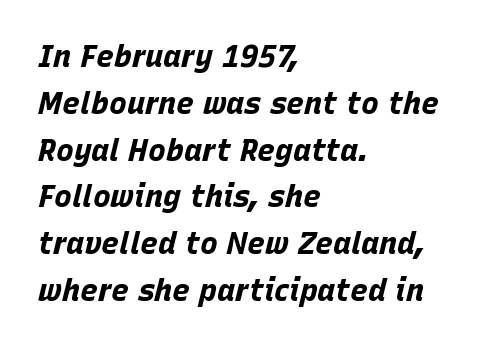
Q: Is the text bold? A: Yes.
Q: Is the text italic (slanted)? A: Yes, it leans right by about 15 degrees.
Q: Is the text underlined? A: No.
Q: How is the paragraph aligned? A: Left-aligned.
Q: Is the spacing between letters normal or unusually wide? A: Normal.
Q: Is the spacing between lines tight, normal or loose? A: Normal.
Q: Width (condensed, normal, or wide)? A: Normal.
Q: Stroke contrast? A: Low.
Q: x-height? A: Large.
Q: Monospaced? A: No.
